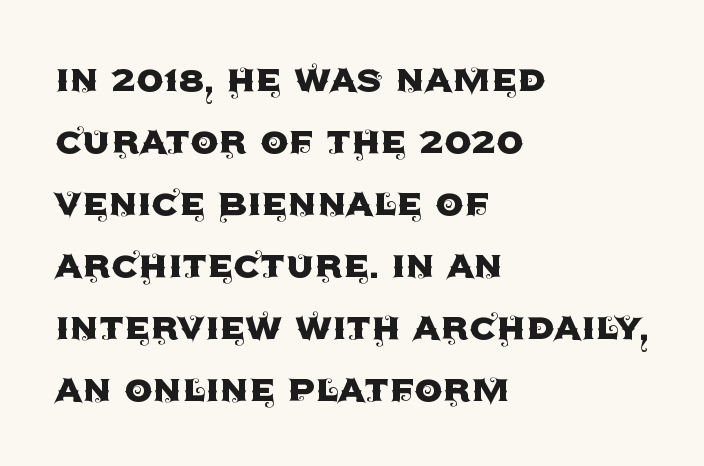
Q: Is the text italic (slanted)? A: No, it is upright.
Q: Is the typeface a serif or a sans-serif typeface? A: Sans-serif.
Q: Is the text underlined? A: No.
Q: How is the paragraph aligned? A: Left-aligned.
Q: Is the spacing between letters normal or unusually wide? A: Normal.
Q: Is the spacing between lines tight, normal or loose? A: Normal.
Q: Width (condensed, normal, or wide)? A: Normal.
Q: x-height? A: Large.
Q: Monospaced? A: No.
